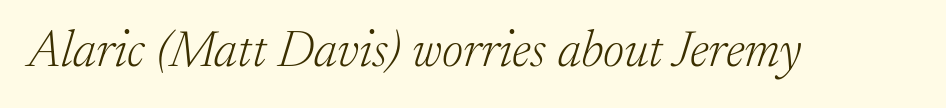
The image shows 51 px light serif type, italic (leaning right); set normal letter spacing, not underlined; low stroke contrast and a medium x-height.
